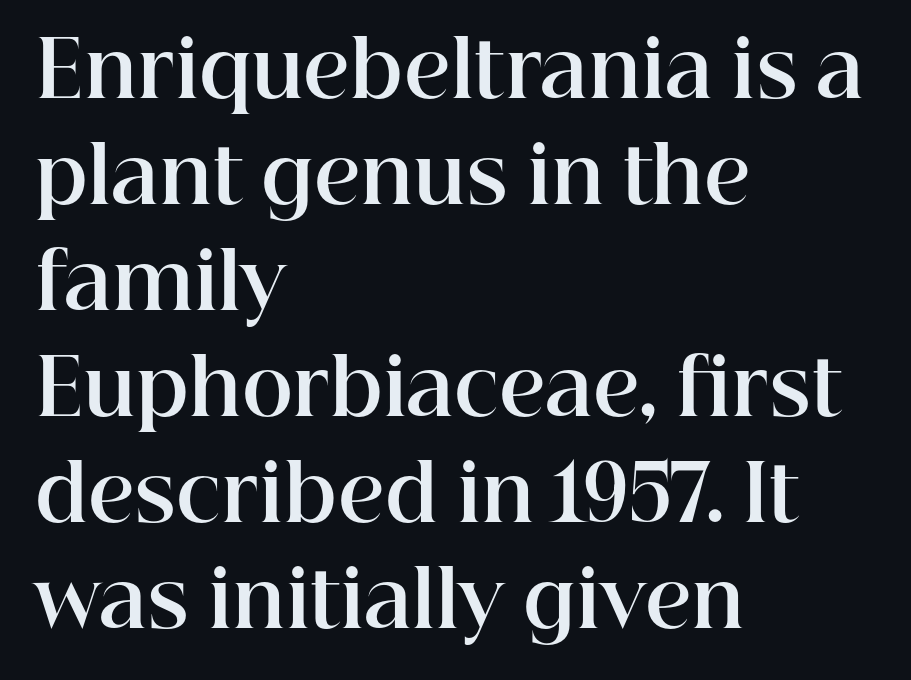
The image shows 78 px bold serif type, upright; set left-aligned, normal line spacing (1.36x), normal letter spacing, not underlined; high stroke contrast and a medium x-height.
